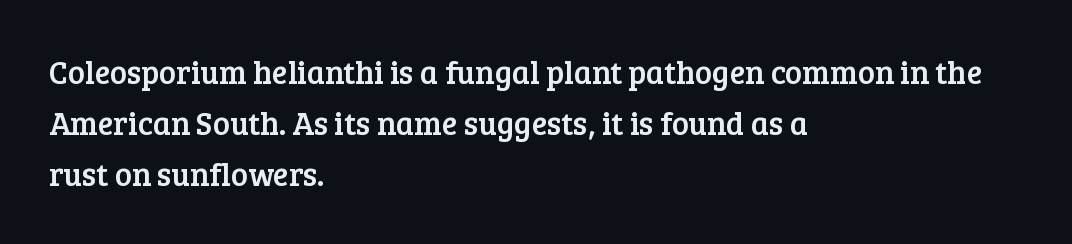
Q: Is the text italic (slanted)? A: No, it is upright.
Q: Is the typeface a serif or a sans-serif typeface? A: Serif.
Q: Is the text underlined? A: No.
Q: How is the paragraph aligned? A: Left-aligned.
Q: Is the spacing between letters normal or unusually wide? A: Normal.
Q: Is the spacing between lines tight, normal or loose? A: Normal.
Q: Width (condensed, normal, or wide)? A: Normal.
Q: Stroke contrast? A: Low.
Q: x-height? A: Medium.
Q: Monospaced? A: No.
